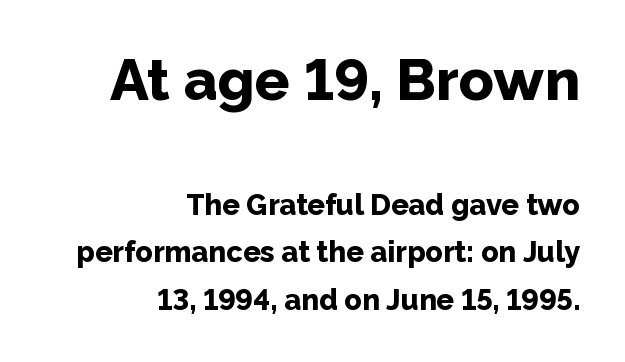
{"serif": "no", "italic": "no", "bold": "yes", "weight": "bold", "width": "normal", "stroke_contrast": "low", "x_height": "medium", "monospaced": "no", "underline": "no", "align": "right", "line_spacing": "normal", "line_spacing_ratio": 1.64, "letter_spacing": "normal", "letter_spacing_em": 0.0, "larger_block": "first", "size_ratio": 2.0, "glyph_px": 58}
